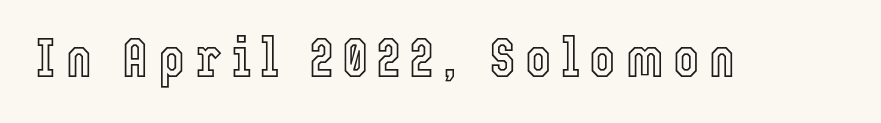
The image shows 55 px condensed type, upright; set not underlined; a medium x-height.
